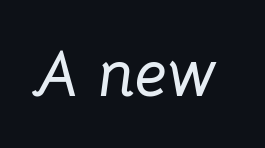
{"italic": "yes", "lean": "right", "slant_degrees": 8, "width": "normal", "stroke_contrast": "low", "x_height": "medium", "monospaced": "no", "underline": "no", "letter_spacing": "normal", "letter_spacing_em": 0.0, "glyph_px": 65}
